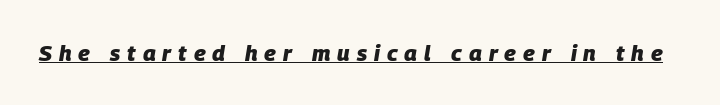
{"italic": "yes", "lean": "right", "slant_degrees": 9, "bold": "yes", "underline": "yes", "letter_spacing": "wide", "letter_spacing_em": 0.32, "glyph_px": 22}
